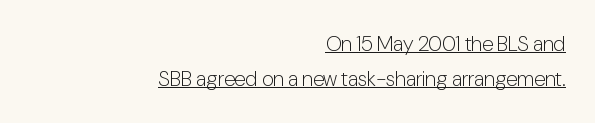
The image shows 21 px text type, upright; set right-aligned, normal line spacing (1.66x), normal letter spacing, underlined.
